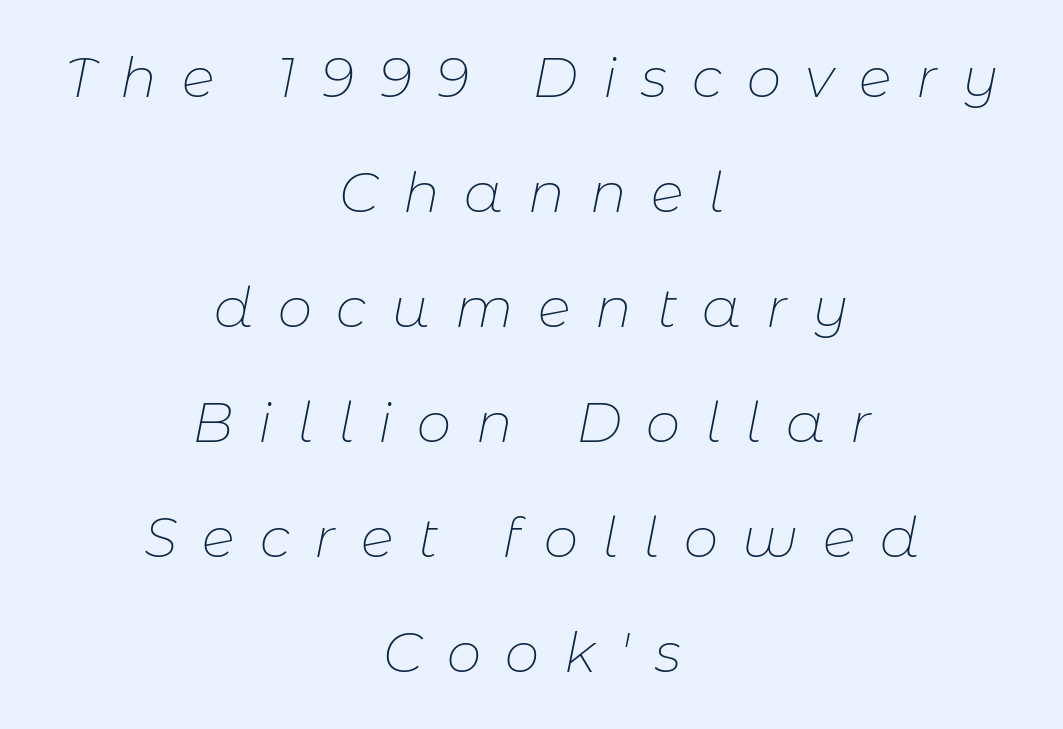
The image shows 55 px thin type, italic (leaning right); set centered, loose line spacing (2.09x), unusually wide letter spacing (+0.45 em), not underlined; low stroke contrast and a medium x-height.
